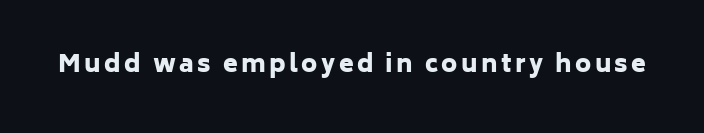
{"italic": "no", "bold": "yes", "underline": "no", "glyph_px": 24}
